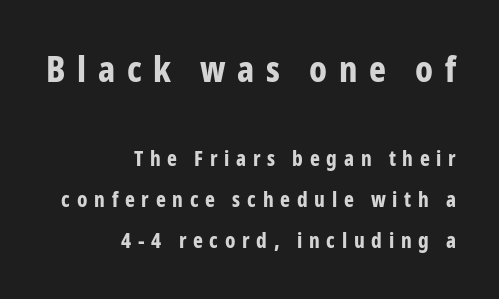
Short note: letters widely spaced. A roman cut, with each character standing at attention. The line-height multiplier appears high, well above default. Does the type have serifs? No, each stem ends abruptly. These lines are set flush right with a ragged left edge. Is the type bold? Yes — the strokes are clearly thick and heavy.
